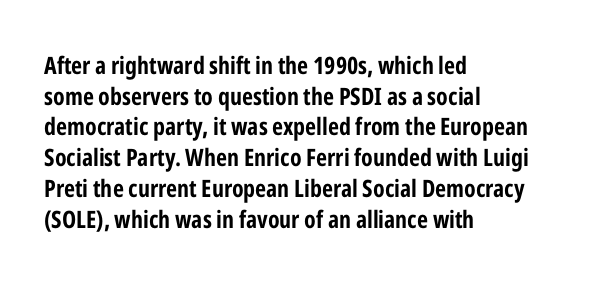
Summary of weight: heavy, a full bold. Tracking value appears to be zero — textbook default spacing. No italicization has been applied; the sample stays upright. The words here are not underlined. A normal amount of white space separates one row of letters from the next.
